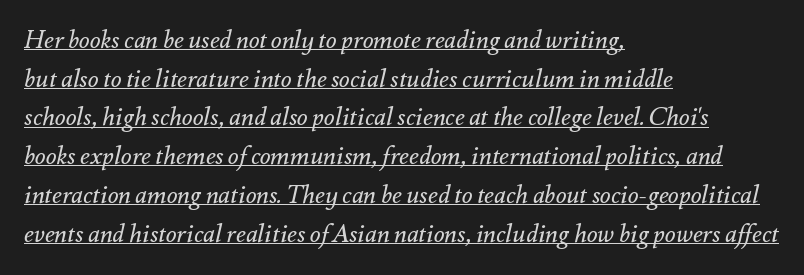
The image shows 25 px text type, italic (leaning right); set left-aligned, normal line spacing (1.55x), normal letter spacing, underlined.
